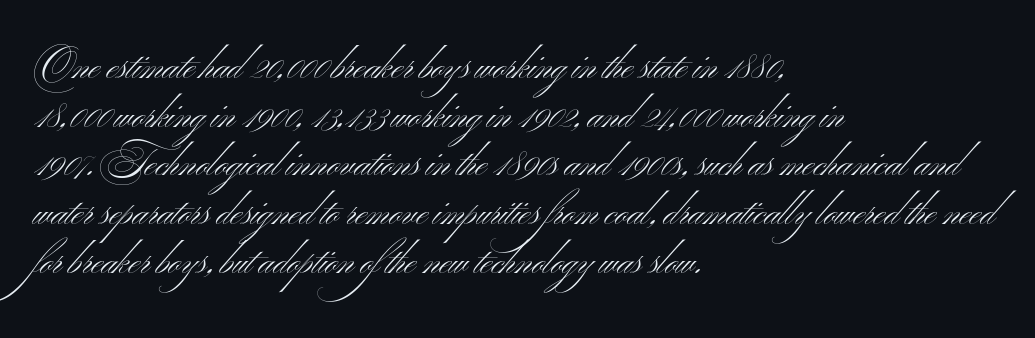
{"serif": "no", "bold": "no", "weight": "light", "width": "wide", "stroke_contrast": "medium", "x_height": "small", "monospaced": "no", "underline": "no", "align": "left", "line_spacing": "normal", "line_spacing_ratio": 1.28, "letter_spacing": "normal", "letter_spacing_em": 0.0, "glyph_px": 38}
